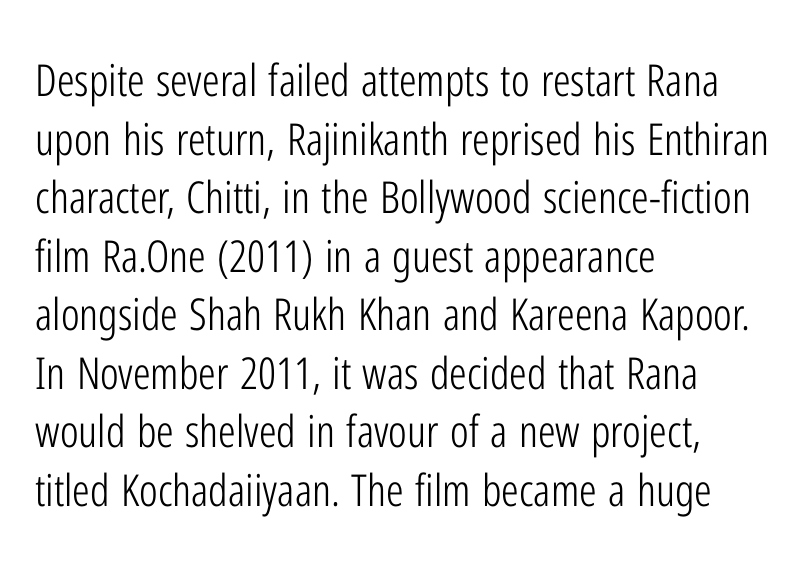
{"serif": "no", "italic": "no", "bold": "no", "weight": "light", "width": "condensed", "stroke_contrast": "low", "x_height": "medium", "monospaced": "no", "underline": "no", "align": "left", "line_spacing": "normal", "line_spacing_ratio": 1.33, "letter_spacing": "normal", "letter_spacing_em": 0.0, "glyph_px": 44}
